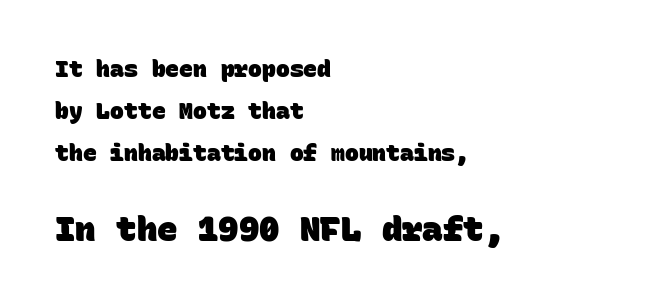
{"serif": "no", "bold": "yes", "weight": "heavy", "width": "normal", "stroke_contrast": "low", "x_height": "large", "monospaced": "yes", "underline": "no", "align": "left", "line_spacing_ratio": 1.82, "letter_spacing": "normal", "letter_spacing_em": 0.0, "larger_block": "second", "size_ratio": 1.48, "glyph_px": 34}
